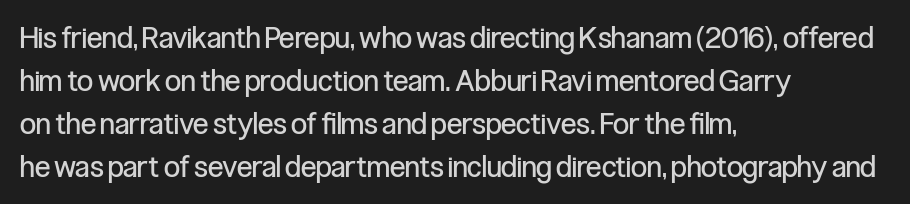
Q: Is the text bold? A: No.
Q: Is the text italic (slanted)? A: No, it is upright.
Q: Is the typeface a serif or a sans-serif typeface? A: Sans-serif.
Q: Is the text underlined? A: No.
Q: How is the paragraph aligned? A: Left-aligned.
Q: Is the spacing between letters normal or unusually wide? A: Normal.
Q: Is the spacing between lines tight, normal or loose? A: Normal.
Q: Width (condensed, normal, or wide)? A: Condensed.
Q: Stroke contrast? A: Low.
Q: x-height? A: Medium.
Q: Monospaced? A: No.
